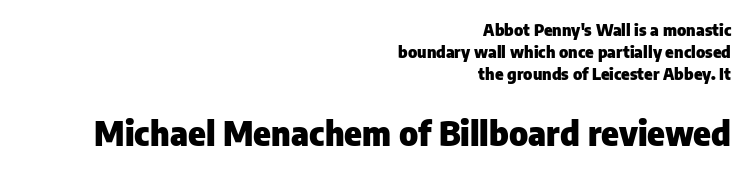
The face used here is proportionally spaced, like ordinary book or web type. The line-height multiplier appears to be the usual default. Reading down the block, your eye finds every line finishing at a fixed right position. This sample uses an upright cut, with every glyph sitting square on the baseline. The typesetting leans heavy: a genuine bold.
